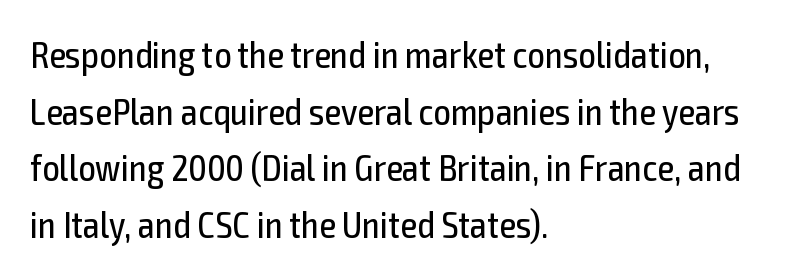
The image shows 38 px regular-weight, condensed sans-serif type, upright; set left-aligned, normal line spacing (1.49x), normal letter spacing, not underlined; a medium x-height.
